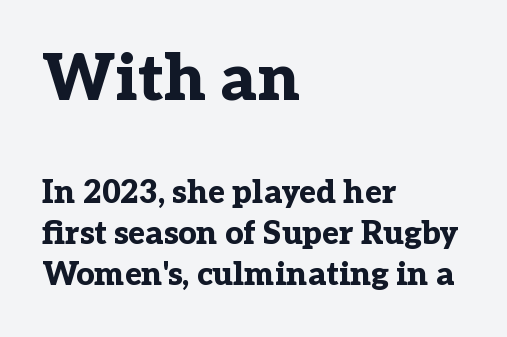
The image shows 64 px bold serif type, upright; set left-aligned, normal line spacing (1.27x), normal letter spacing, not underlined; the first (top) block is 2.0x larger; low stroke contrast and a medium x-height.
